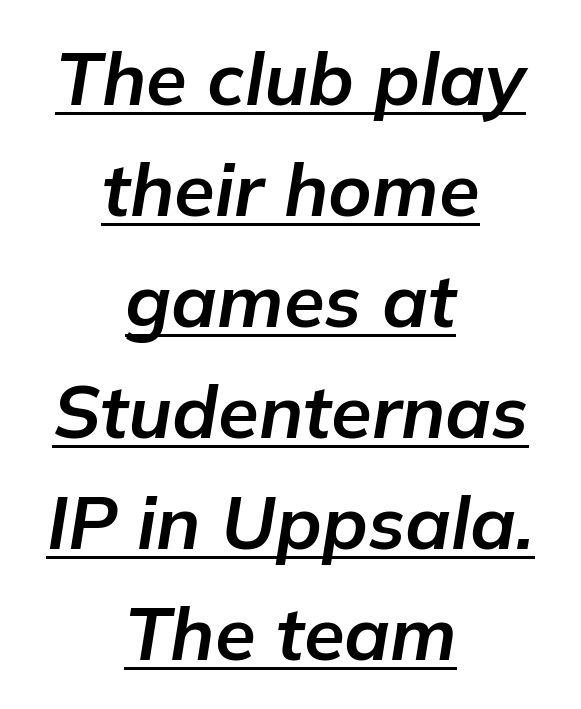
Q: Is the text bold? A: Yes.
Q: Is the text italic (slanted)? A: Yes, it leans right by about 9 degrees.
Q: Is the text underlined? A: Yes.
Q: How is the paragraph aligned? A: Centered.
Q: Is the spacing between letters normal or unusually wide? A: Normal.
Q: Is the spacing between lines tight, normal or loose? A: Normal.
Q: Width (condensed, normal, or wide)? A: Normal.
Q: Stroke contrast? A: Low.
Q: x-height? A: Medium.
Q: Monospaced? A: No.
